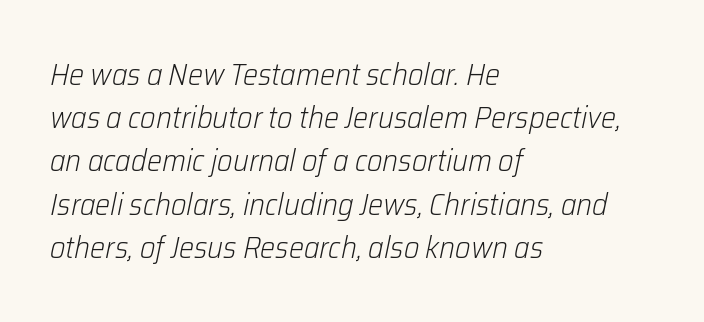
Spacing between characters is what you'd get straight out of the box. Yep, that's italic — everything's leaning. Just letters on the line, the space beneath them empty. This sample keeps an unexceptional amount of space between lines. Do the characters align in a grid? No, the font is proportional.
